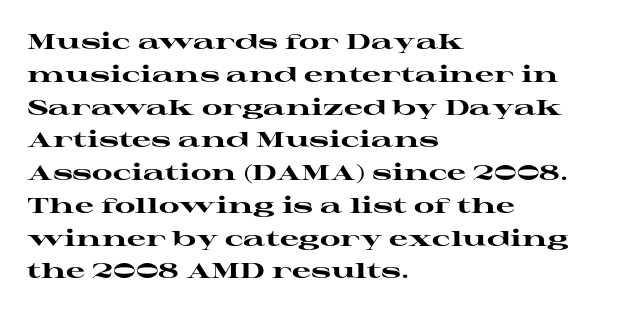
The image shows 21 px bold type, upright; set left-aligned, normal line spacing (1.56x), normal letter spacing, not underlined.
